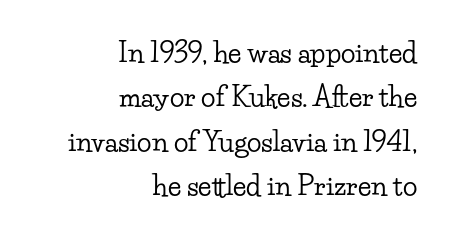
{"italic": "no", "underline": "no", "align": "right", "line_spacing": "normal", "line_spacing_ratio": 1.64, "letter_spacing": "normal", "letter_spacing_em": 0.0, "glyph_px": 27}
